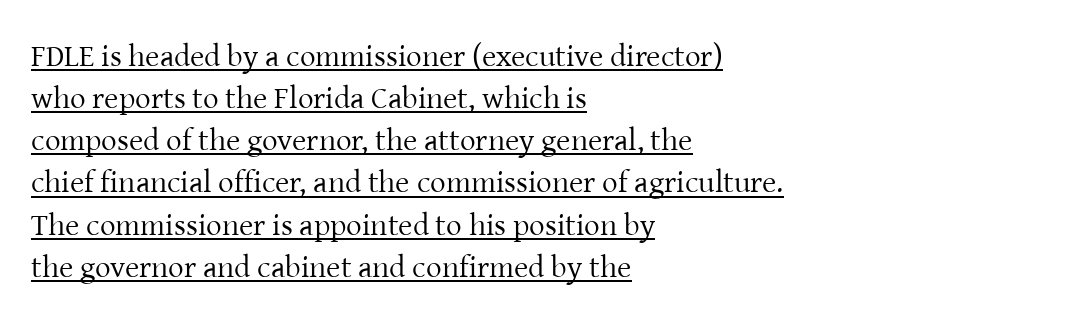
{"serif": "yes", "italic": "no", "bold": "no", "weight": "regular", "width": "normal", "stroke_contrast": "low", "x_height": "medium", "monospaced": "no", "underline": "yes", "align": "left", "line_spacing": "normal", "line_spacing_ratio": 1.36, "letter_spacing": "normal", "letter_spacing_em": 0.0, "glyph_px": 31}
